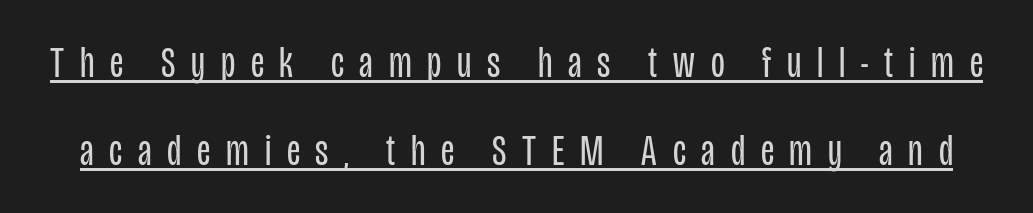
Each letter keeps its own natural width here, so spacing adapts to shape. The tracking reads as deliberately expanded to a designer's eye. Compared with typical paragraphs, the rows here are farther apart. The lettering holds an erect, upright posture throughout.
